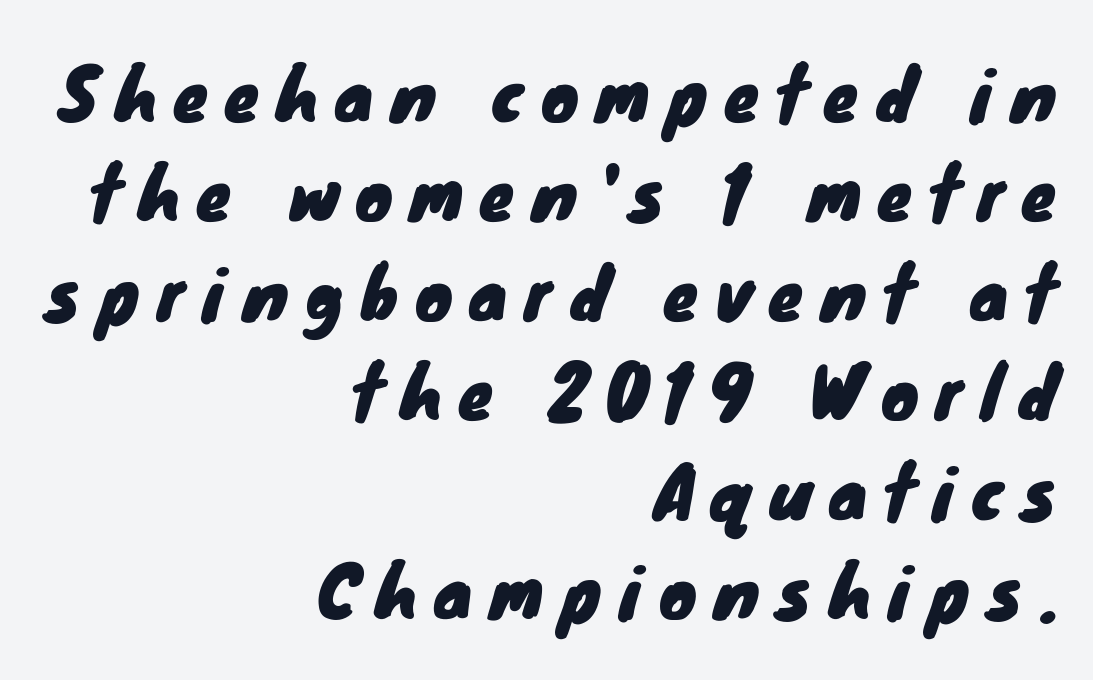
Q: Is the typeface a serif or a sans-serif typeface? A: Sans-serif.
Q: Is the text underlined? A: No.
Q: How is the paragraph aligned? A: Right-aligned.
Q: Is the spacing between letters normal or unusually wide? A: Unusually wide.
Q: Is the spacing between lines tight, normal or loose? A: Normal.
Q: Width (condensed, normal, or wide)? A: Normal.
Q: Stroke contrast? A: Low.
Q: x-height? A: Small.
Q: Monospaced? A: No.
